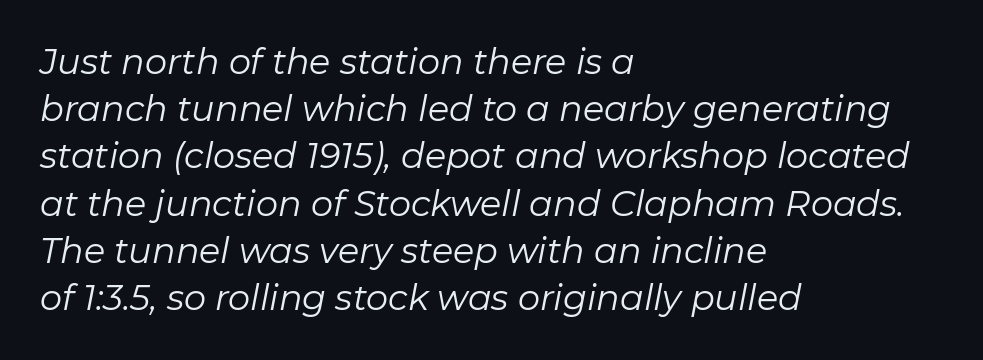
Q: Is the text bold? A: No.
Q: Is the text italic (slanted)? A: Yes, it leans right by about 11 degrees.
Q: Is the text underlined? A: No.
Q: How is the paragraph aligned? A: Left-aligned.
Q: Is the spacing between letters normal or unusually wide? A: Normal.
Q: Is the spacing between lines tight, normal or loose? A: Normal.
Q: Width (condensed, normal, or wide)? A: Normal.
Q: Stroke contrast? A: Low.
Q: x-height? A: Medium.
Q: Monospaced? A: No.
